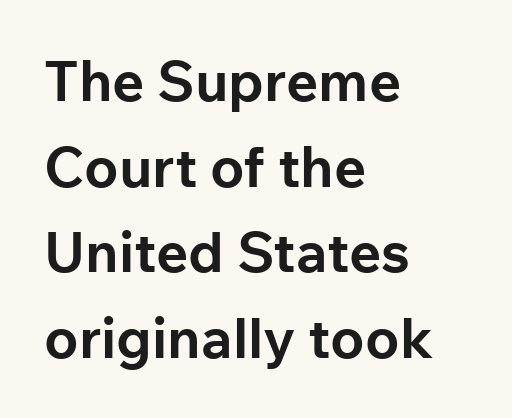
The letters stand straight up with perfectly vertical stems. The letters advance in unequal steps, a hallmark of proportional type. Type style note: lacks serifs. Between one letter and the next there's only the usual sliver of space.
